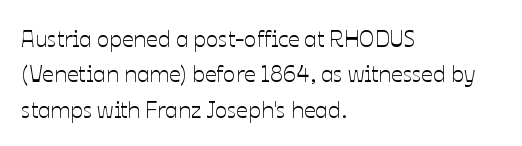
The image shows 23 px text type, upright; set left-aligned, normal line spacing (1.54x), normal letter spacing, not underlined.
